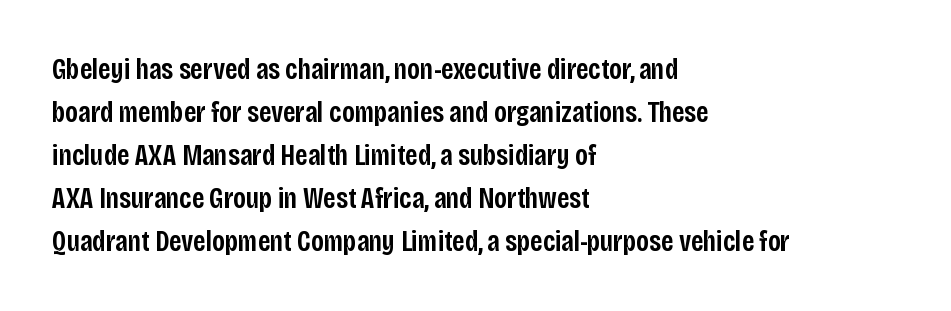
{"serif": "no", "italic": "no", "bold": "semi", "weight": "semibold", "width": "condensed", "stroke_contrast": "low", "x_height": "large", "monospaced": "no", "underline": "no", "align": "left", "line_spacing": "normal", "line_spacing_ratio": 1.48, "letter_spacing": "normal", "letter_spacing_em": 0.0, "glyph_px": 29}
